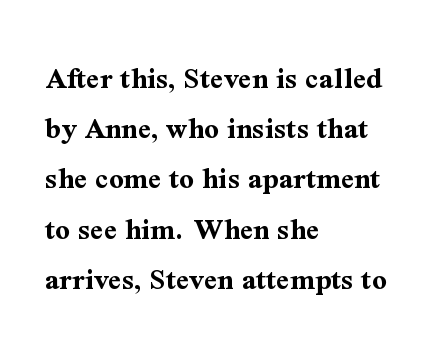
The glyphs are unaccompanied by any horizontal stroke below them. The typeface chosen for these lines features serifs. The letters stand straight up with perfectly vertical stems. A typesetter would call this proportional, since set widths differ per character. Vertical spacing — default.
